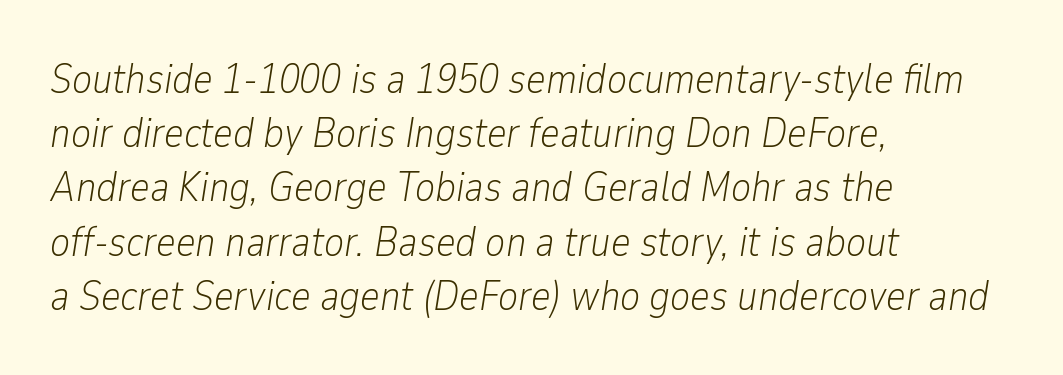
{"italic": "yes", "lean": "right", "slant_degrees": 9, "bold": "no", "weight": "light", "width": "condensed", "stroke_contrast": "low", "x_height": "medium", "monospaced": "no", "underline": "no", "align": "left", "line_spacing": "normal", "line_spacing_ratio": 1.29, "letter_spacing": "normal", "letter_spacing_em": 0.0, "glyph_px": 42}
